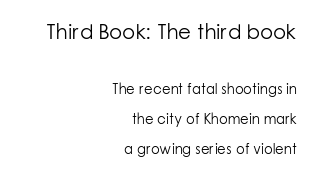
Q: Is the text bold? A: No.
Q: Is the text italic (slanted)? A: No, it is upright.
Q: Is the text underlined? A: No.
Q: How is the paragraph aligned? A: Right-aligned.
Q: Is the spacing between letters normal or unusually wide? A: Normal.
Q: Is the spacing between lines tight, normal or loose? A: Loose.
Q: Which block of text is set in a larger size, the first (top) or the second (bottom)? A: The first (top) one.
